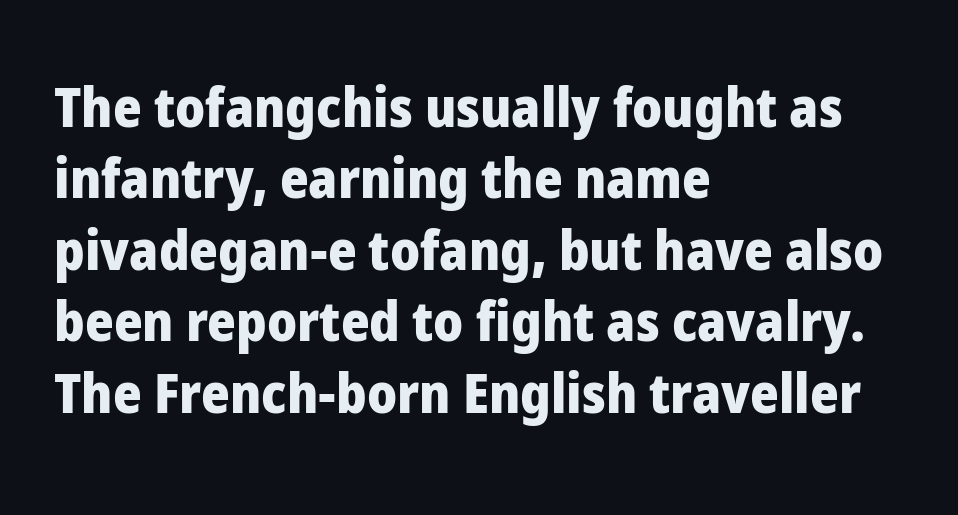
Classification — sans serif. Lines of text with bare space underneath. No extra tracking has been applied to these lines. Is there any slant? The stems are plumb. Character widths vary here, with narrow letters taking less room than wide ones.
